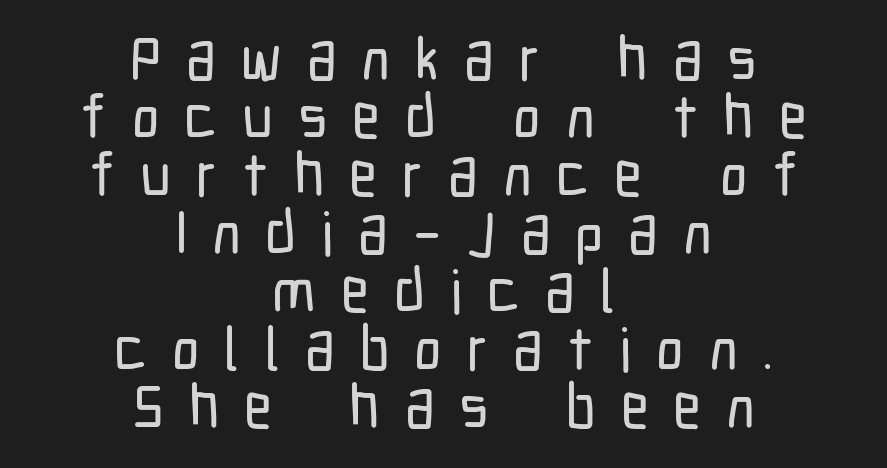
Unmarked baselines from the first word to the last. This rendering uses center alignment, leaving both contours irregular but symmetric. Font category for this specimen: sans-serif. These lines huddle together more closely than default settings would place them. Designer's note — italics off, roman on. Each letter keeps its own natural width here, so spacing adapts to shape.
